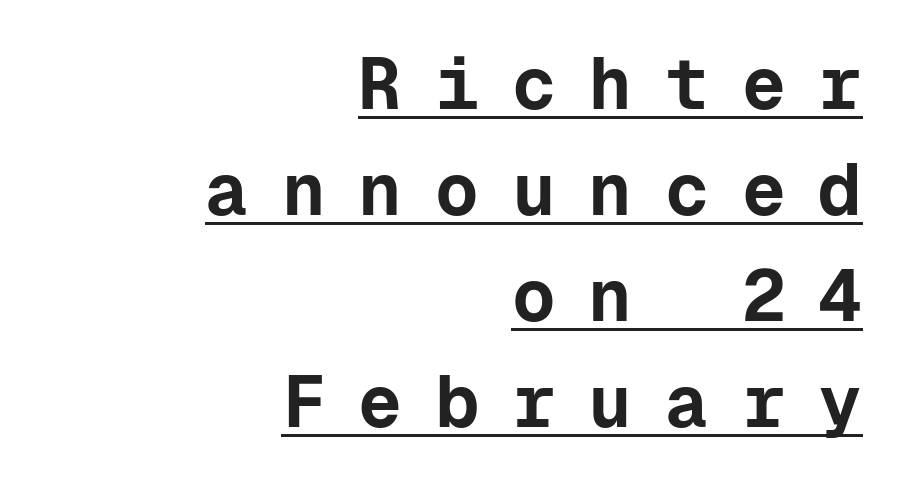
Q: Is the text bold? A: Yes.
Q: Is the text italic (slanted)? A: No, it is upright.
Q: Is the typeface a serif or a sans-serif typeface? A: Sans-serif.
Q: Is the text underlined? A: Yes.
Q: How is the paragraph aligned? A: Right-aligned.
Q: Is the spacing between letters normal or unusually wide? A: Unusually wide.
Q: Is the spacing between lines tight, normal or loose? A: Normal.
Q: Width (condensed, normal, or wide)? A: Normal.
Q: Stroke contrast? A: Low.
Q: x-height? A: Medium.
Q: Monospaced? A: Yes.
